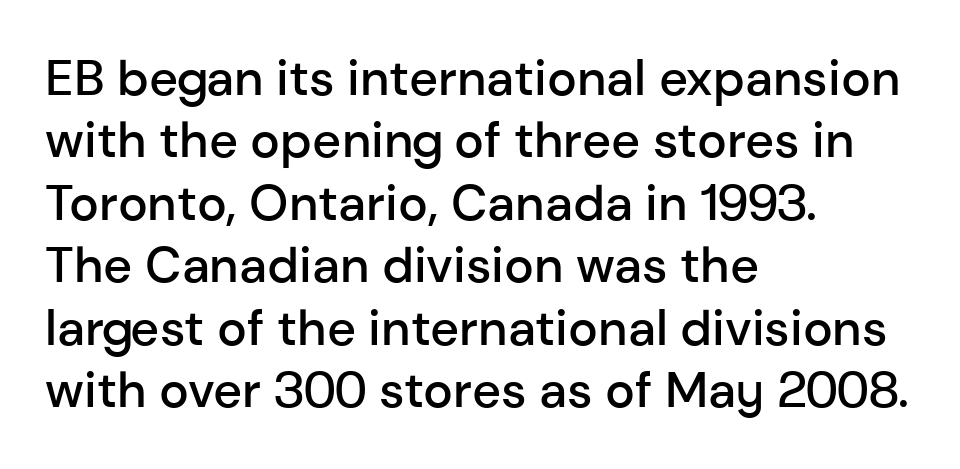
Q: Is the text bold? A: Semi-bold.
Q: Is the text italic (slanted)? A: No, it is upright.
Q: Is the typeface a serif or a sans-serif typeface? A: Sans-serif.
Q: Is the text underlined? A: No.
Q: How is the paragraph aligned? A: Left-aligned.
Q: Is the spacing between letters normal or unusually wide? A: Normal.
Q: Is the spacing between lines tight, normal or loose? A: Normal.
Q: Width (condensed, normal, or wide)? A: Normal.
Q: Stroke contrast? A: Low.
Q: x-height? A: Medium.
Q: Monospaced? A: No.
